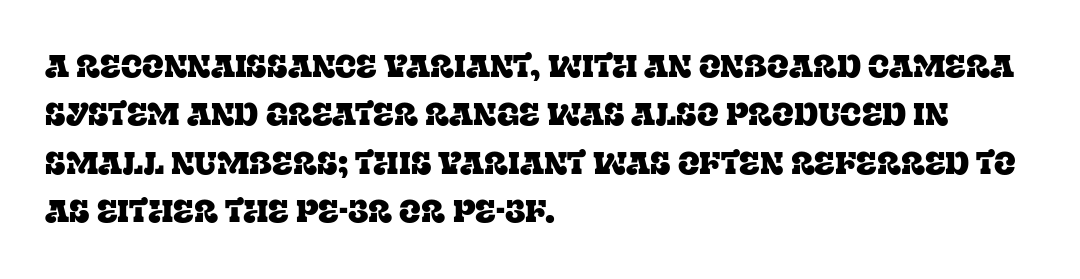
Q: Is the text italic (slanted)? A: No, it is upright.
Q: Is the typeface a serif or a sans-serif typeface? A: Serif.
Q: Is the text underlined? A: No.
Q: How is the paragraph aligned? A: Left-aligned.
Q: Is the spacing between letters normal or unusually wide? A: Normal.
Q: Is the spacing between lines tight, normal or loose? A: Normal.
Q: Width (condensed, normal, or wide)? A: Normal.
Q: Stroke contrast? A: Low.
Q: x-height? A: Large.
Q: Monospaced? A: No.
